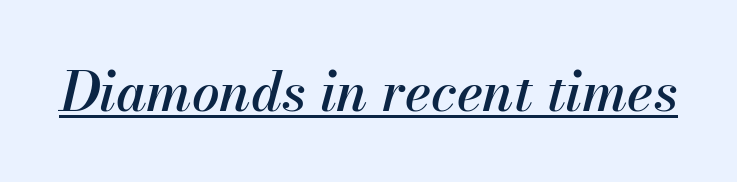
The image shows 55 px text type, italic (leaning right); set normal letter spacing, underlined; medium stroke contrast and a small x-height.
